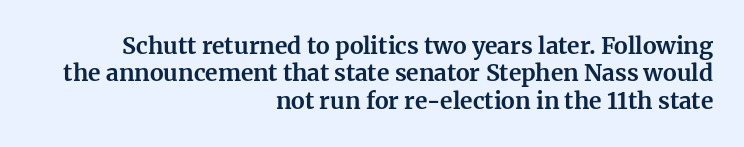
Q: Is the text bold? A: Yes.
Q: Is the text italic (slanted)? A: No, it is upright.
Q: Is the text underlined? A: No.
Q: How is the paragraph aligned? A: Right-aligned.
Q: Is the spacing between letters normal or unusually wide? A: Normal.
